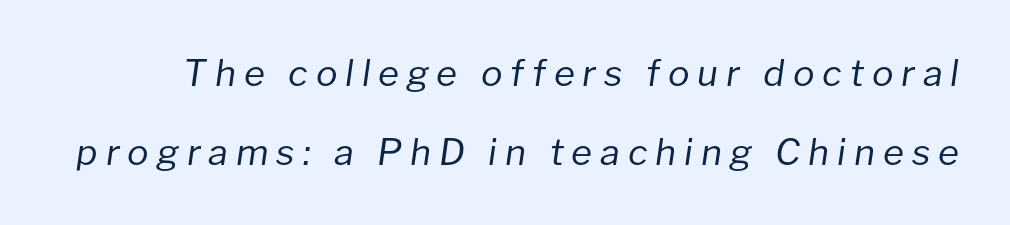
Q: Is the text bold? A: No.
Q: Is the text italic (slanted)? A: Yes, it leans right by about 8 degrees.
Q: Is the text underlined? A: No.
Q: Is the spacing between letters normal or unusually wide? A: Unusually wide.
Q: Is the spacing between lines tight, normal or loose? A: Loose.
Q: Width (condensed, normal, or wide)? A: Normal.
Q: Stroke contrast? A: Low.
Q: x-height? A: Medium.
Q: Monospaced? A: No.
